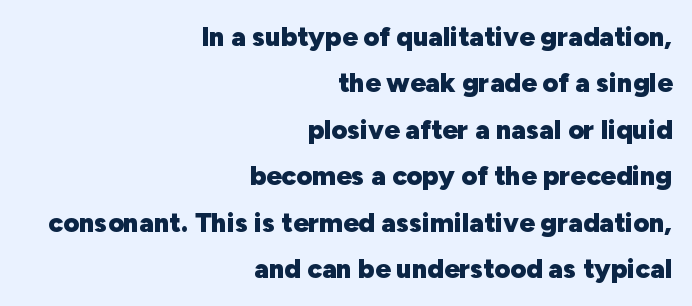
The letters sit at their default tracking, neither squeezed nor spread. Plenty of ink on the page — the face is bold. The glyphs are unaccompanied by any horizontal stroke below them. Characters remain perfectly vertical along every line. Each line ends at the same right margin while the left side varies.
